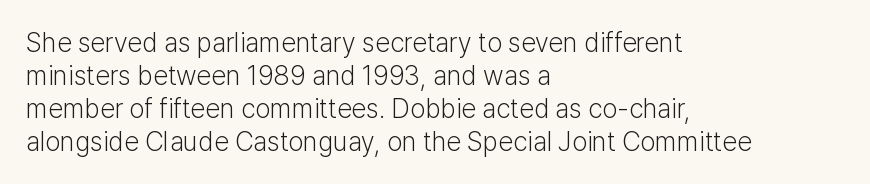
Q: Is the text bold? A: No.
Q: Is the text italic (slanted)? A: No, it is upright.
Q: Is the text underlined? A: No.
Q: How is the paragraph aligned? A: Left-aligned.
Q: Is the spacing between letters normal or unusually wide? A: Normal.
